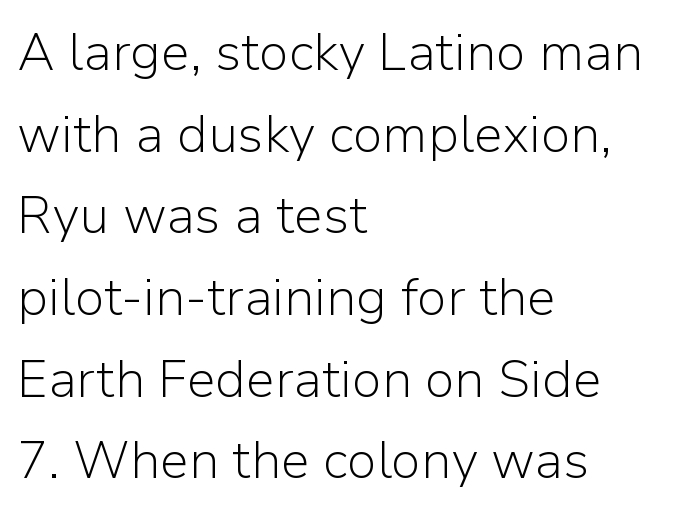
{"serif": "no", "italic": "no", "bold": "no", "weight": "light", "width": "normal", "stroke_contrast": "low", "x_height": "medium", "monospaced": "no", "underline": "no", "align": "left", "line_spacing": "normal", "line_spacing_ratio": 1.57, "letter_spacing": "normal", "letter_spacing_em": 0.0, "glyph_px": 52}
